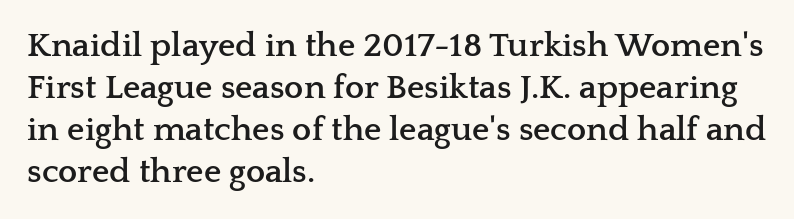
Q: Is the text bold? A: Yes.
Q: Is the text italic (slanted)? A: No, it is upright.
Q: Is the typeface a serif or a sans-serif typeface? A: Serif.
Q: Is the text underlined? A: No.
Q: How is the paragraph aligned? A: Left-aligned.
Q: Is the spacing between letters normal or unusually wide? A: Normal.
Q: Width (condensed, normal, or wide)? A: Wide.
Q: Stroke contrast? A: Low.
Q: x-height? A: Medium.
Q: Monospaced? A: No.
